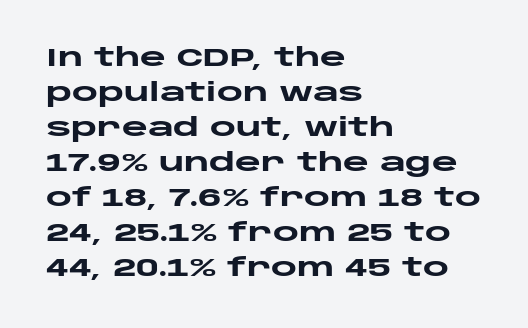
The image shows 25 px bold type, upright; set left-aligned, normal line spacing (1.4x), normal letter spacing, not underlined.
